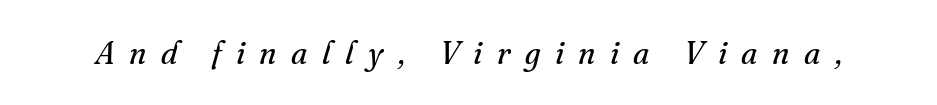
There is plenty of visible air inserted between adjacent glyphs. Characters are canted at an angle relative to the baseline's perpendicular. This is not heavy type; no bold has been used. A typesetter would call this proportional, since set widths differ per character. The glyphs in this specimen are seriffed. Letters rest on an invisible, unmarked baseline.
